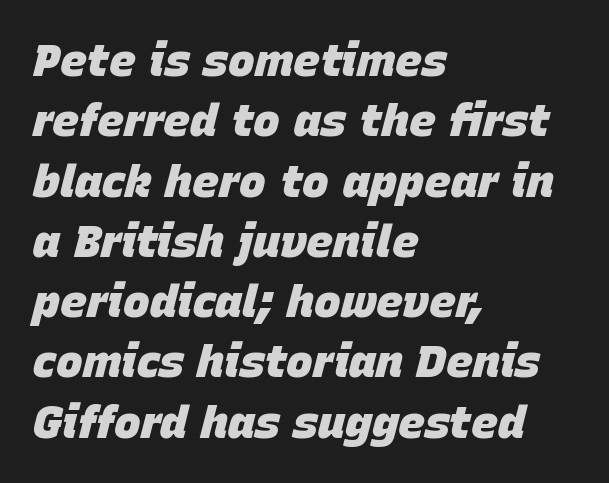
The image shows 45 px heavy type, italic (leaning right); set left-aligned, normal line spacing (1.34x), normal letter spacing, not underlined; low stroke contrast and a large x-height.
